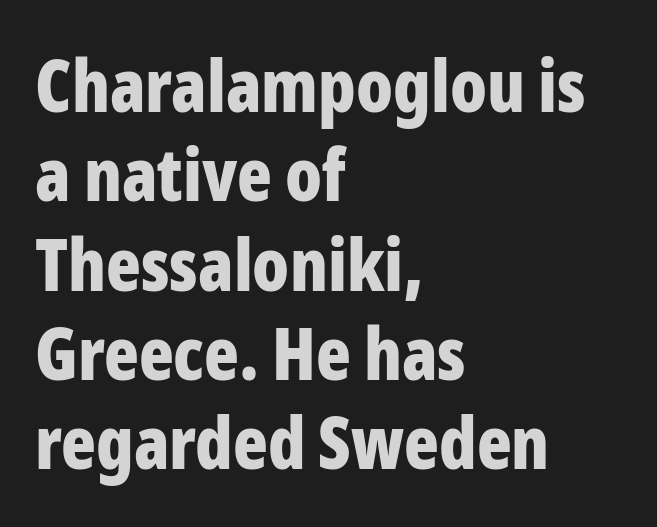
Q: Is the text bold? A: Yes.
Q: Is the text italic (slanted)? A: No, it is upright.
Q: Is the typeface a serif or a sans-serif typeface? A: Sans-serif.
Q: Is the text underlined? A: No.
Q: How is the paragraph aligned? A: Left-aligned.
Q: Is the spacing between letters normal or unusually wide? A: Normal.
Q: Width (condensed, normal, or wide)? A: Condensed.
Q: Stroke contrast? A: Low.
Q: x-height? A: Medium.
Q: Monospaced? A: No.
